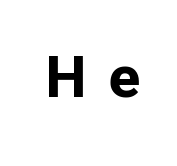
{"serif": "no", "italic": "no", "bold": "yes", "weight": "bold", "width": "normal", "stroke_contrast": "low", "x_height": "medium", "monospaced": "no", "underline": "no", "letter_spacing": "wide", "letter_spacing_em": 0.38, "glyph_px": 58}
